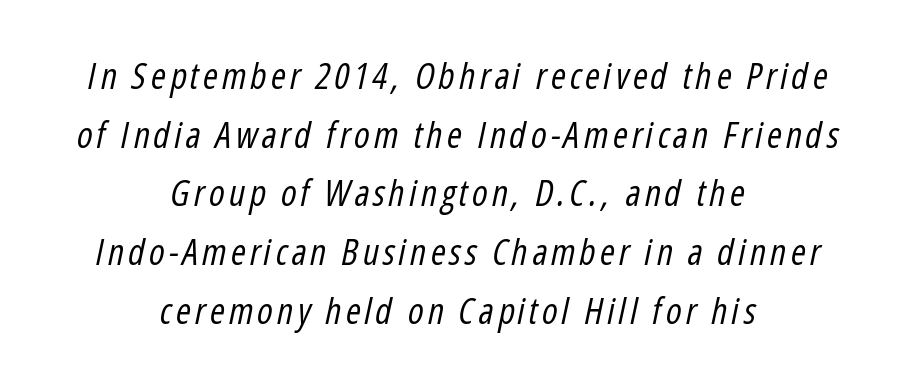
{"italic": "yes", "lean": "right", "slant_degrees": 12, "bold": "no", "weight": "regular", "width": "condensed", "stroke_contrast": "low", "x_height": "medium", "monospaced": "no", "underline": "no", "align": "center", "line_spacing": "normal", "line_spacing_ratio": 1.63, "glyph_px": 36}
